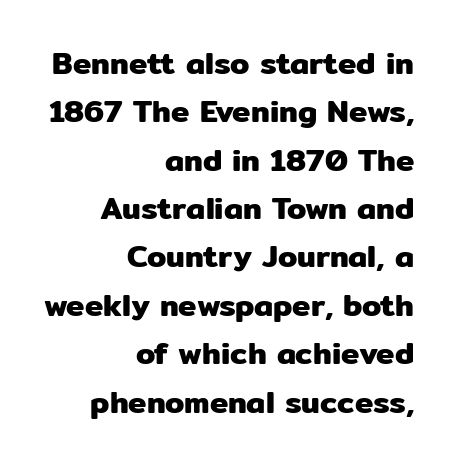
Q: Is the text italic (slanted)? A: No, it is upright.
Q: Is the typeface a serif or a sans-serif typeface? A: Sans-serif.
Q: Is the text underlined? A: No.
Q: How is the paragraph aligned? A: Right-aligned.
Q: Is the spacing between letters normal or unusually wide? A: Normal.
Q: Is the spacing between lines tight, normal or loose? A: Normal.
Q: Width (condensed, normal, or wide)? A: Normal.
Q: Stroke contrast? A: Low.
Q: x-height? A: Medium.
Q: Monospaced? A: No.
